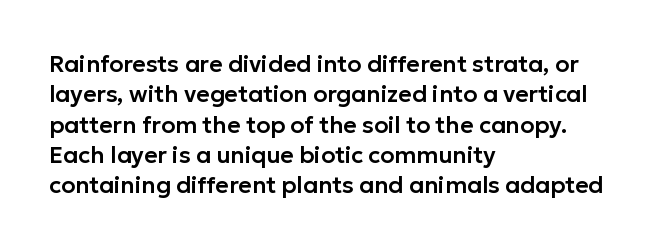
{"italic": "no", "underline": "no", "align": "left", "line_spacing": "normal", "line_spacing_ratio": 1.32, "letter_spacing": "normal", "letter_spacing_em": 0.0, "glyph_px": 23}
